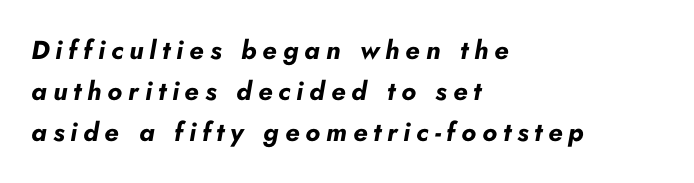
{"italic": "yes", "lean": "right", "slant_degrees": 10, "bold": "yes", "underline": "no", "align": "left", "line_spacing": "normal", "line_spacing_ratio": 1.58, "letter_spacing": "wide", "letter_spacing_em": 0.23, "glyph_px": 26}
